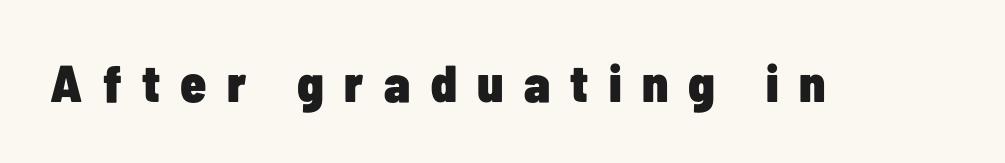
The image shows 52 px heavy, condensed sans-serif type, upright; set unusually wide letter spacing (+0.39 em), not underlined; low stroke contrast and a medium x-height.
